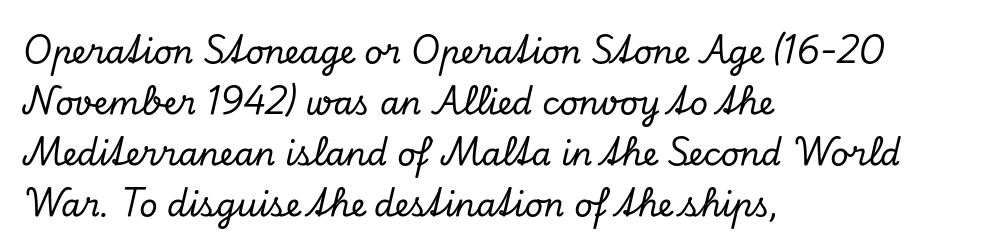
{"serif": "yes", "italic": "yes", "lean": "right", "slant_degrees": 13, "width": "normal", "stroke_contrast": "low", "x_height": "small", "monospaced": "no", "underline": "no", "align": "left", "line_spacing": "normal", "line_spacing_ratio": 1.59, "letter_spacing": "normal", "letter_spacing_em": 0.0, "glyph_px": 32}
